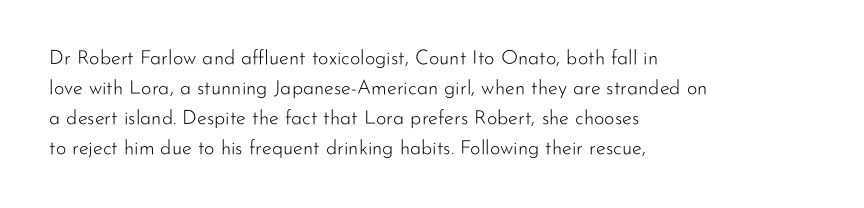
Q: Is the text bold? A: No.
Q: Is the text italic (slanted)? A: No, it is upright.
Q: Is the text underlined? A: No.
Q: How is the paragraph aligned? A: Left-aligned.
Q: Is the spacing between letters normal or unusually wide? A: Normal.
Q: Is the spacing between lines tight, normal or loose? A: Normal.
